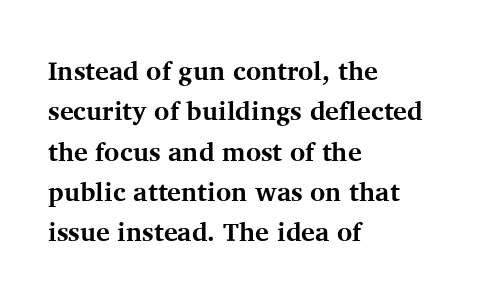
{"italic": "no", "bold": "yes", "underline": "no", "align": "left", "line_spacing": "normal", "line_spacing_ratio": 1.55, "letter_spacing": "normal", "letter_spacing_em": 0.0, "glyph_px": 26}
